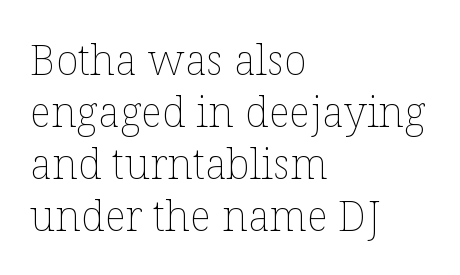
Q: Is the text bold? A: No.
Q: Is the text italic (slanted)? A: No, it is upright.
Q: Is the text underlined? A: No.
Q: How is the paragraph aligned? A: Left-aligned.
Q: Is the spacing between letters normal or unusually wide? A: Normal.
Q: Width (condensed, normal, or wide)? A: Normal.
Q: Stroke contrast? A: Low.
Q: x-height? A: Medium.
Q: Monospaced? A: No.
